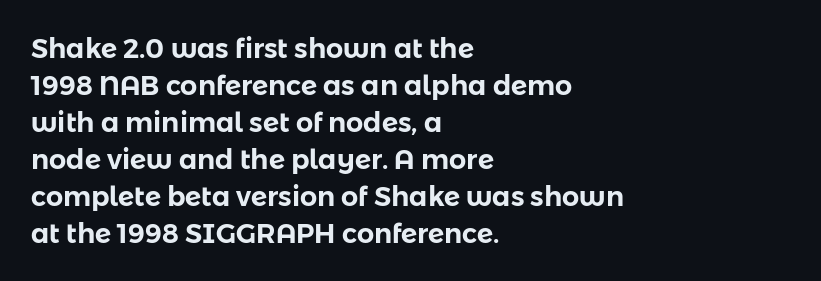
{"italic": "no", "underline": "no", "align": "left", "line_spacing": "normal", "line_spacing_ratio": 1.37, "letter_spacing": "normal", "letter_spacing_em": 0.0, "glyph_px": 27}
